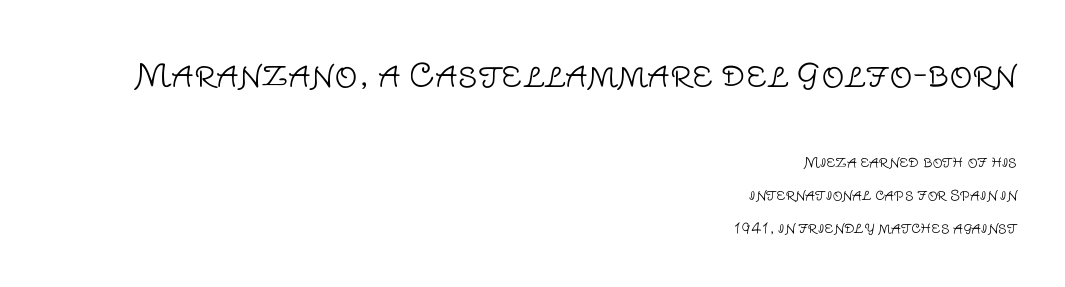
The image shows 32 px light sans-serif type; set right-aligned, loose line spacing (2.38x), normal letter spacing, not underlined; the first (top) block is 2.29x larger; low stroke contrast and a large x-height.
